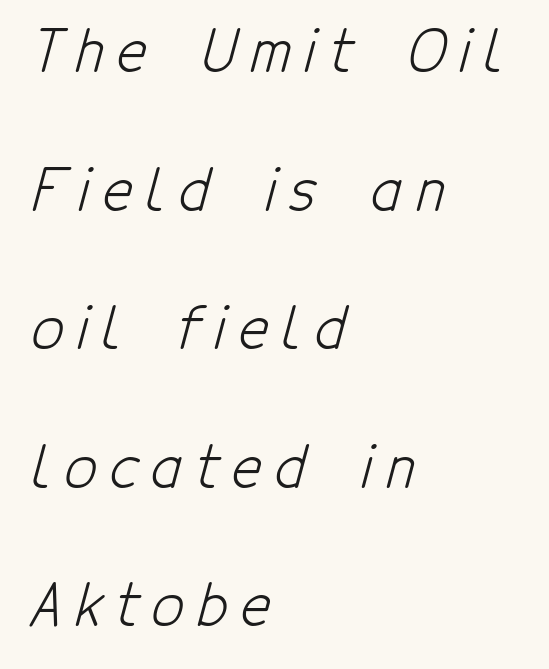
The line-height multiplier appears high, well above default. Alignment: flush left. Is the type heavy? It reads as light-to-regular instead. In terms of letterform style, serifs are entirely absent. Note the varied advance widths — an 'i' is clearly narrower than an 'm'. The gaps between neighbouring characters are conspicuously large.
